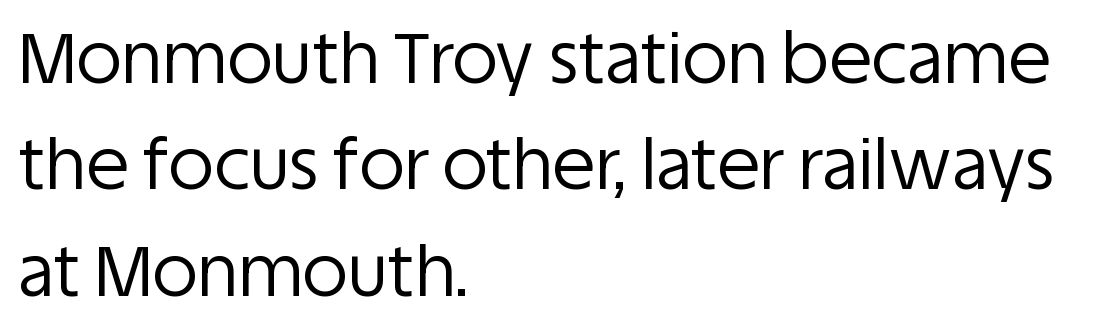
Q: Is the text bold? A: No.
Q: Is the text italic (slanted)? A: No, it is upright.
Q: Is the typeface a serif or a sans-serif typeface? A: Sans-serif.
Q: Is the text underlined? A: No.
Q: How is the paragraph aligned? A: Left-aligned.
Q: Is the spacing between letters normal or unusually wide? A: Normal.
Q: Is the spacing between lines tight, normal or loose? A: Normal.
Q: Width (condensed, normal, or wide)? A: Normal.
Q: Stroke contrast? A: Low.
Q: x-height? A: Large.
Q: Monospaced? A: No.
